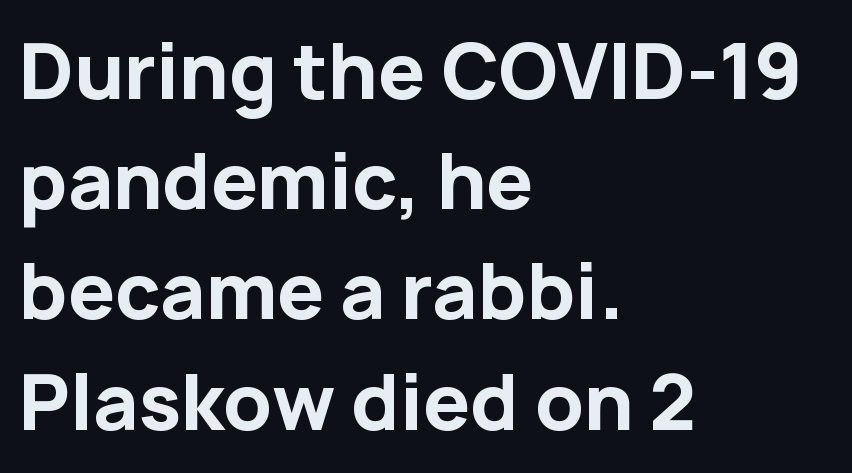
{"serif": "no", "italic": "no", "bold": "yes", "weight": "bold", "width": "normal", "stroke_contrast": "low", "x_height": "medium", "monospaced": "no", "underline": "no", "align": "left", "line_spacing": "normal", "line_spacing_ratio": 1.47, "letter_spacing": "normal", "letter_spacing_em": 0.0, "glyph_px": 75}
